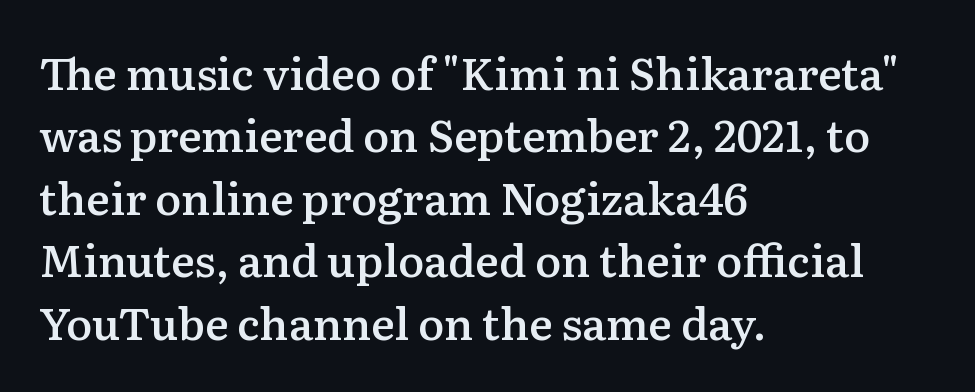
Rendered with straight, roman letterforms. Check under the words: just untouched page. Weight: semibold (demi). A student would call this left alignment; a typographer would say flush left, rag right. The passage shown is typed in a proportional face where columns would drift.
